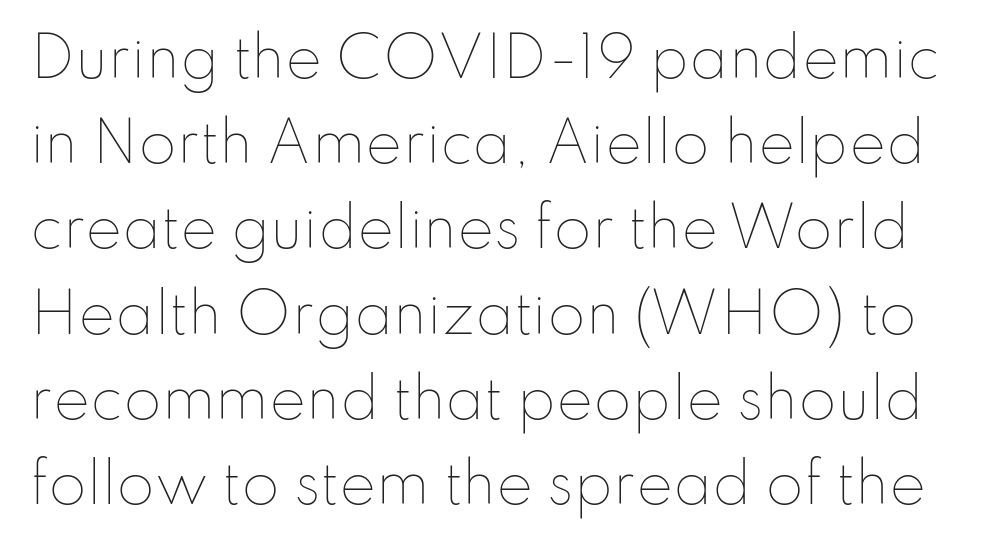
The image shows 55 px thin type, upright; set normal line spacing (1.55x), normal letter spacing, not underlined; low stroke contrast and a small x-height.
